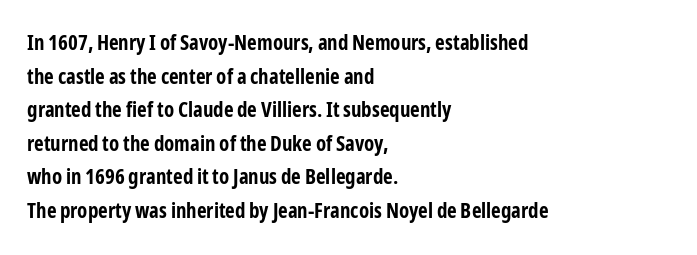
The image shows 21 px bold type, upright; set left-aligned, normal line spacing (1.6x), normal letter spacing, not underlined.
